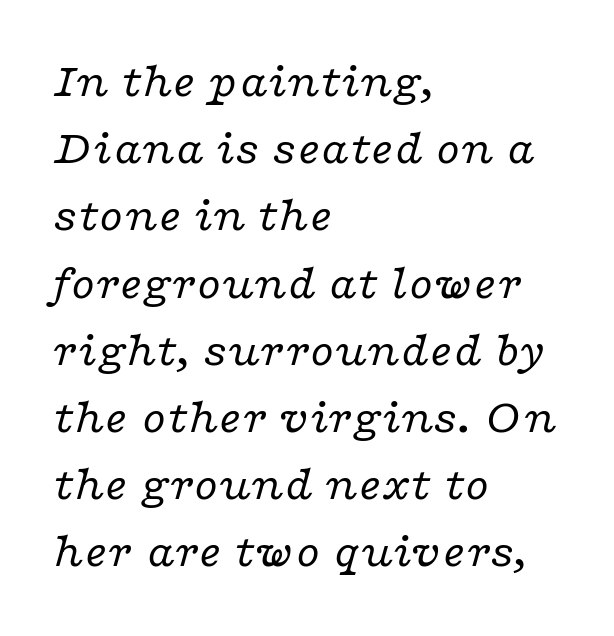
The letterforms sit at book weight or below. Classification — serif. Caption: multi-line text, flush left, ragged right. The lines sit at an ordinary, default distance from one another. Character widths vary here, with narrow letters taking less room than wide ones.
